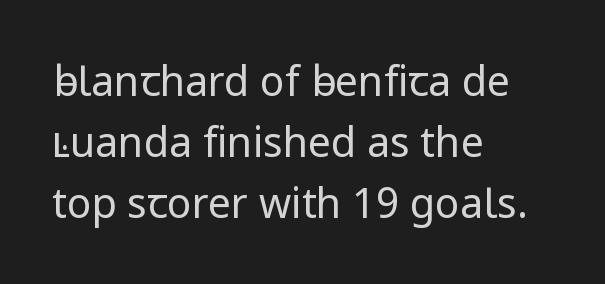
This sample has the flowing, uneven cadence of proportional lettering. This is sans-serif lettering, the kind often seen on screens and signage. This rendering leaves character spacing at its baseline value. The font's upright variant was chosen for this text. Horizontal bands of white between lines are of average thickness.
